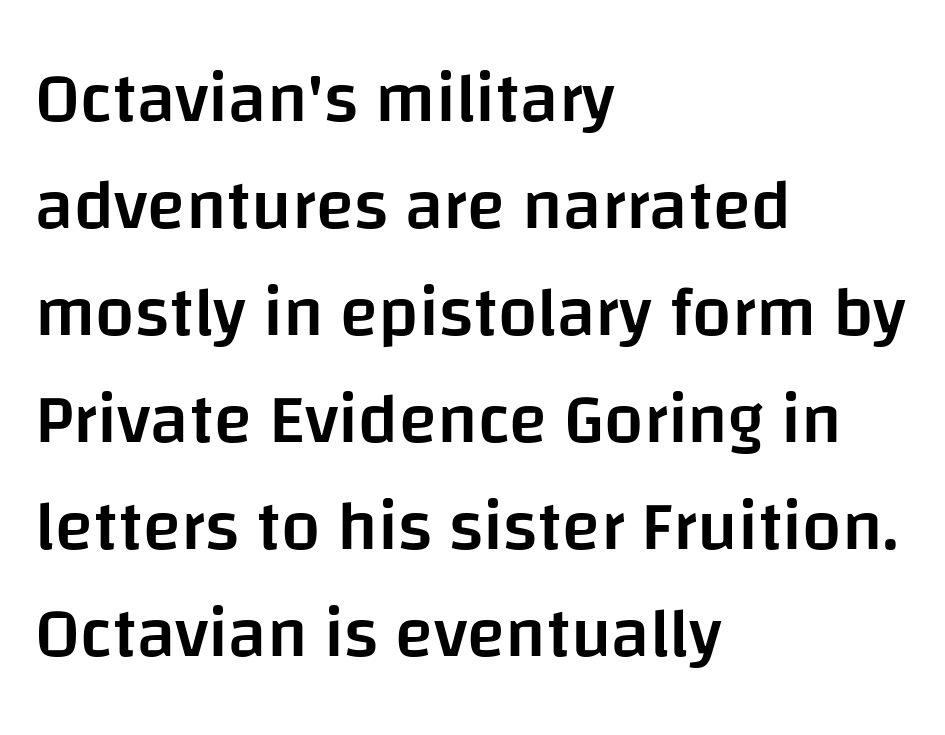
The image shows 70 px semibold sans-serif type, upright; set left-aligned, normal line spacing (1.53x), normal letter spacing, not underlined; low stroke contrast and a large x-height.
